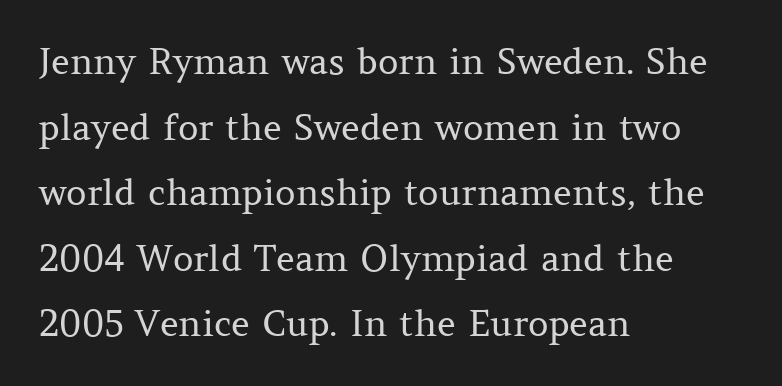
You could not count columns in this text — the font is proportionally spaced. A student would call this left alignment; a typographer would say flush left, rag right. The passage shown is typeset with a serif family. Between one letter and the next there's only the usual sliver of space.
